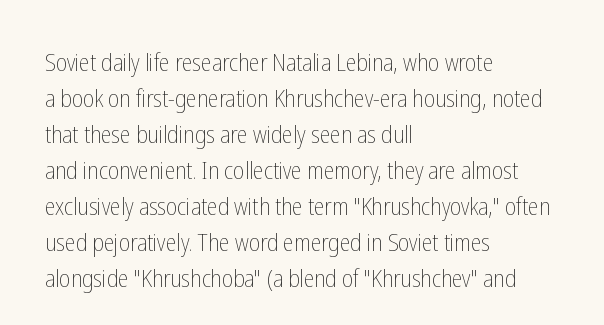
Q: Is the text bold? A: No.
Q: Is the text italic (slanted)? A: No, it is upright.
Q: Is the text underlined? A: No.
Q: How is the paragraph aligned? A: Left-aligned.
Q: Is the spacing between letters normal or unusually wide? A: Normal.
Q: Is the spacing between lines tight, normal or loose? A: Normal.
